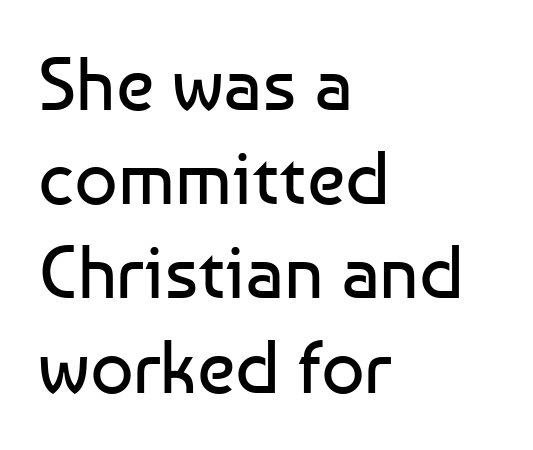
{"serif": "no", "italic": "no", "bold": "no", "weight": "regular", "width": "normal", "stroke_contrast": "low", "x_height": "medium", "monospaced": "no", "underline": "no", "align": "left", "line_spacing_ratio": 1.24, "letter_spacing": "normal", "letter_spacing_em": 0.0, "glyph_px": 76}
